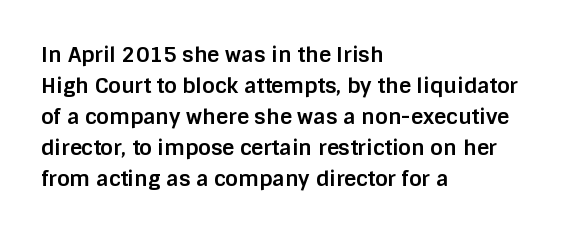
Q: Is the text bold? A: Yes.
Q: Is the text italic (slanted)? A: No, it is upright.
Q: Is the text underlined? A: No.
Q: How is the paragraph aligned? A: Left-aligned.
Q: Is the spacing between letters normal or unusually wide? A: Normal.
Q: Is the spacing between lines tight, normal or loose? A: Normal.
